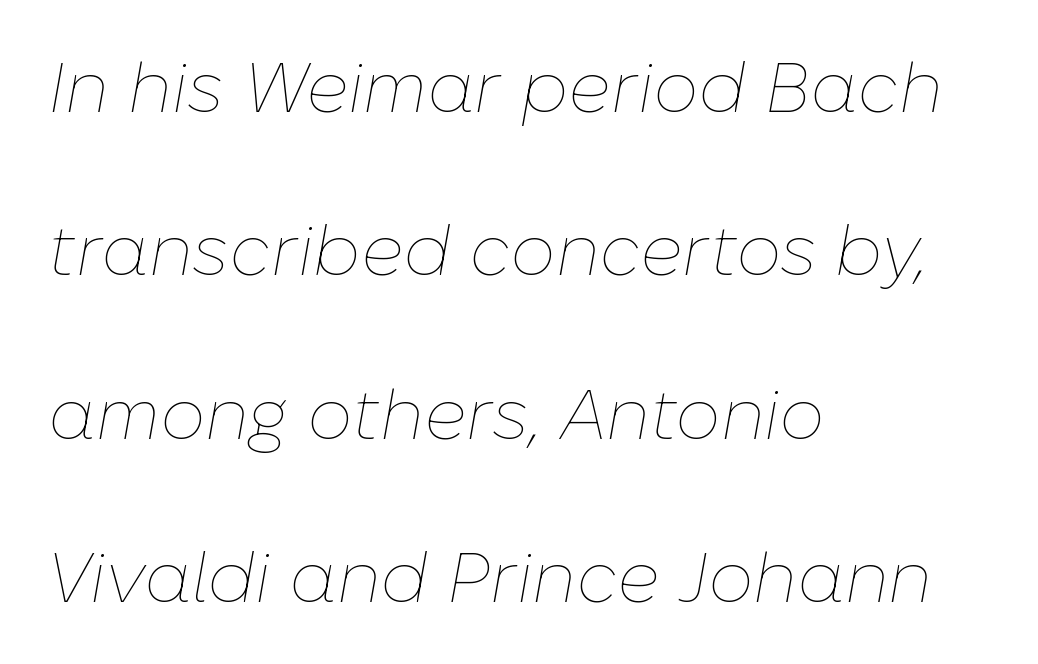
Q: Is the text bold? A: No.
Q: Is the text italic (slanted)? A: Yes, it leans right by about 10 degrees.
Q: Is the text underlined? A: No.
Q: How is the paragraph aligned? A: Left-aligned.
Q: Is the spacing between letters normal or unusually wide? A: Normal.
Q: Is the spacing between lines tight, normal or loose? A: Loose.
Q: Width (condensed, normal, or wide)? A: Normal.
Q: Stroke contrast? A: Low.
Q: x-height? A: Medium.
Q: Monospaced? A: No.
